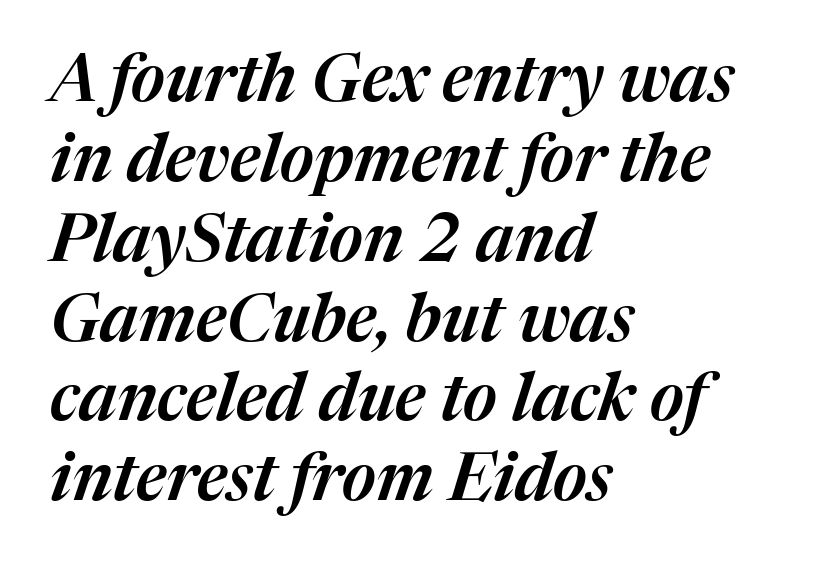
Observe the lean: these are italic letterforms. The gap between lines stays unmarked. Is this a fixed-width face? No — the glyphs have proportional, varying widths. Inter-character spacing is left at the font's built-in metrics. This rendering uses left alignment, leaving the right contour irregular.
